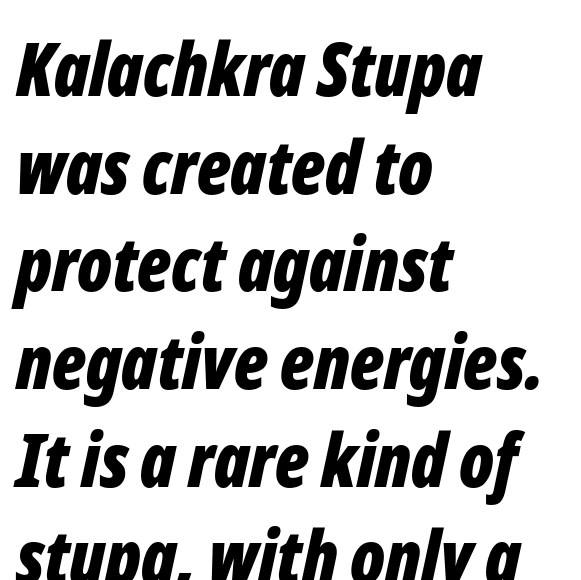
{"italic": "yes", "lean": "right", "slant_degrees": 12, "bold": "yes", "weight": "bold", "width": "condensed", "stroke_contrast": "low", "x_height": "medium", "monospaced": "no", "underline": "no", "align": "left", "line_spacing": "normal", "line_spacing_ratio": 1.32, "letter_spacing": "normal", "letter_spacing_em": 0.0, "glyph_px": 74}
